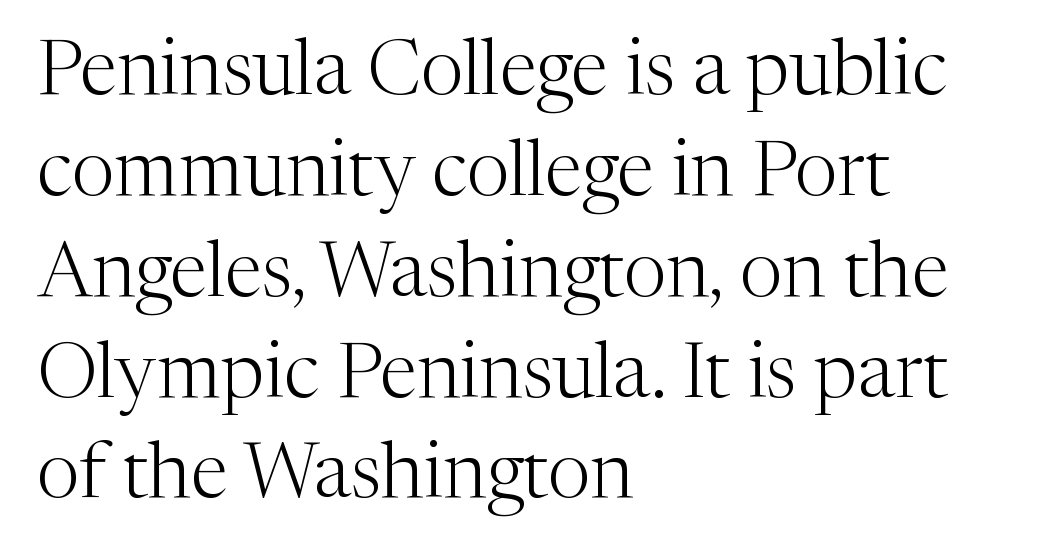
The image shows 77 px light serif type, upright; set left-aligned, normal line spacing (1.31x), normal letter spacing, not underlined; medium stroke contrast and a medium x-height.
